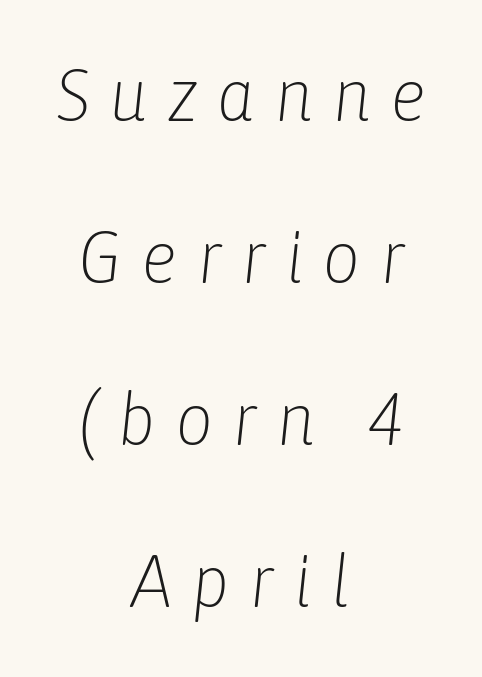
Q: Is the text bold? A: No.
Q: Is the text italic (slanted)? A: Yes, it leans right by about 6 degrees.
Q: Is the text underlined? A: No.
Q: How is the paragraph aligned? A: Centered.
Q: Is the spacing between letters normal or unusually wide? A: Unusually wide.
Q: Is the spacing between lines tight, normal or loose? A: Loose.
Q: Width (condensed, normal, or wide)? A: Condensed.
Q: Stroke contrast? A: Low.
Q: x-height? A: Medium.
Q: Monospaced? A: No.
